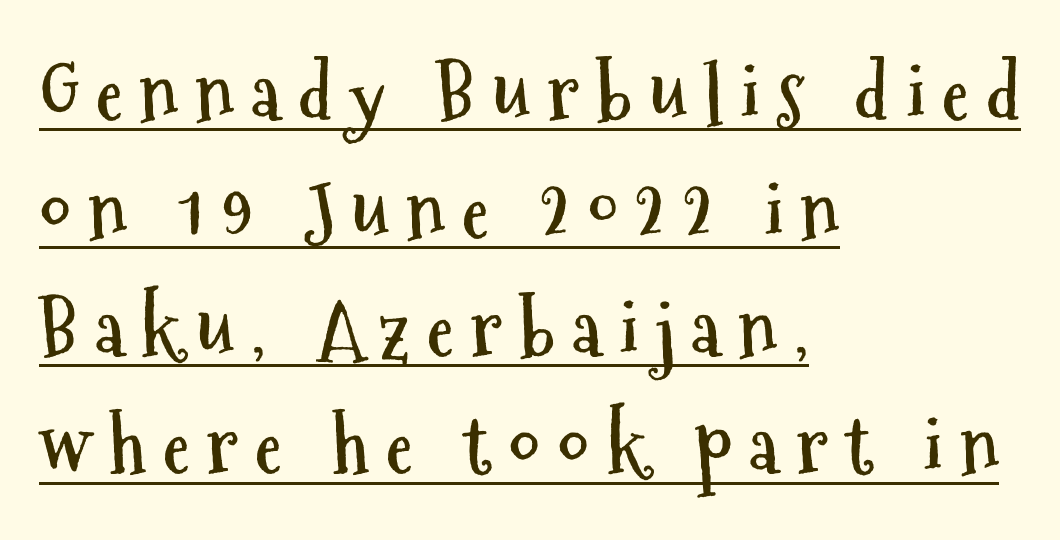
Proportional: the letters do not fall into vertical columns. Unlike italic type, these characters show no tilt at all. Honestly, the row spacing looks completely unremarkable. Teacher's note: observe the even left margin — that is flush-left alignment. Students, observe the line beneath the letters — that is underlining.
